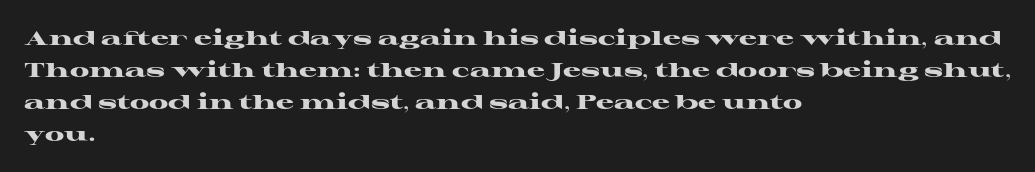
The image shows 20 px bold type, upright; set left-aligned, normal line spacing (1.6x), normal letter spacing, not underlined.
